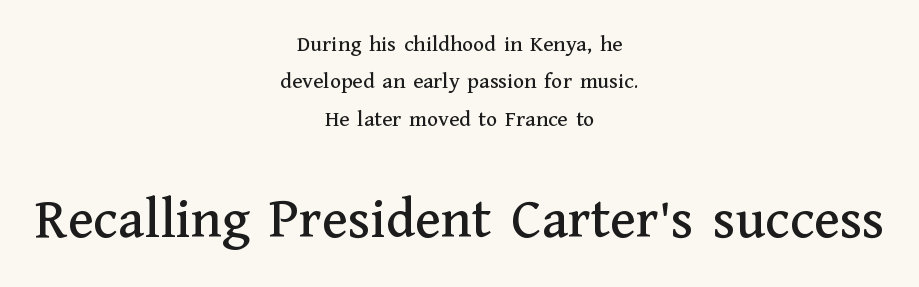
Q: Is the text italic (slanted)? A: No, it is upright.
Q: Is the typeface a serif or a sans-serif typeface? A: Serif.
Q: Is the text underlined? A: No.
Q: How is the paragraph aligned? A: Centered.
Q: Is the spacing between letters normal or unusually wide? A: Normal.
Q: Is the spacing between lines tight, normal or loose? A: Normal.
Q: Which block of text is set in a larger size, the first (top) or the second (bottom)? A: The second (bottom) one.
Q: Width (condensed, normal, or wide)? A: Normal.
Q: Stroke contrast? A: Medium.
Q: x-height? A: Medium.
Q: Monospaced? A: No.
